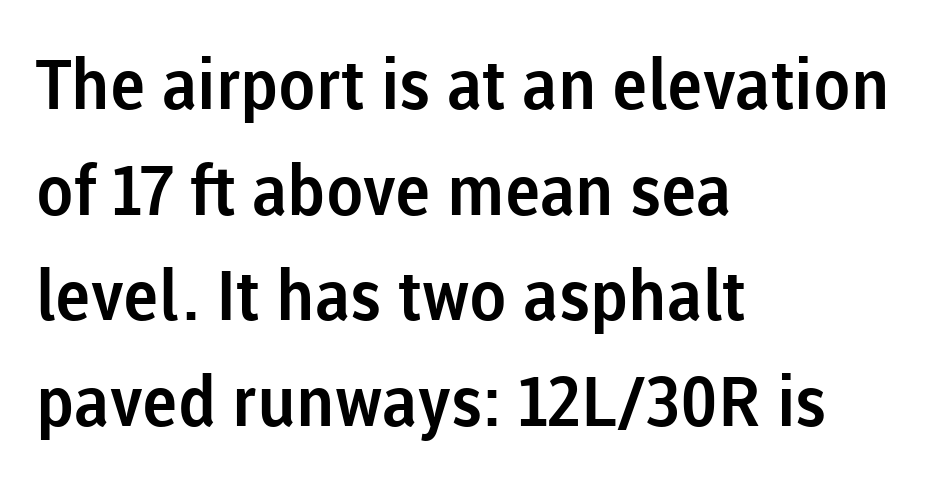
The designer went with a sans here, leaving each stem footless. Each line starts at the same left margin while the right side varies. This is the regular roman posture of the typeface. The line texture is even and compact thanks to regular tracking. The face used here is proportionally spaced, like ordinary book or web type.
